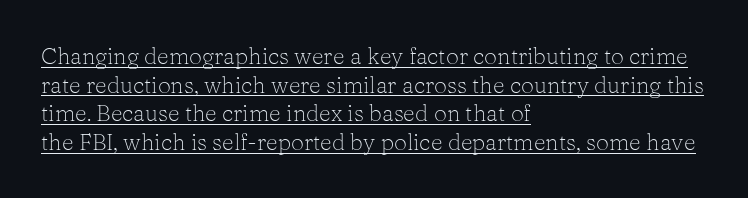
Q: Is the text bold? A: No.
Q: Is the text italic (slanted)? A: No, it is upright.
Q: Is the text underlined? A: Yes.
Q: How is the paragraph aligned? A: Left-aligned.
Q: Is the spacing between letters normal or unusually wide? A: Normal.
Q: Is the spacing between lines tight, normal or loose? A: Normal.
